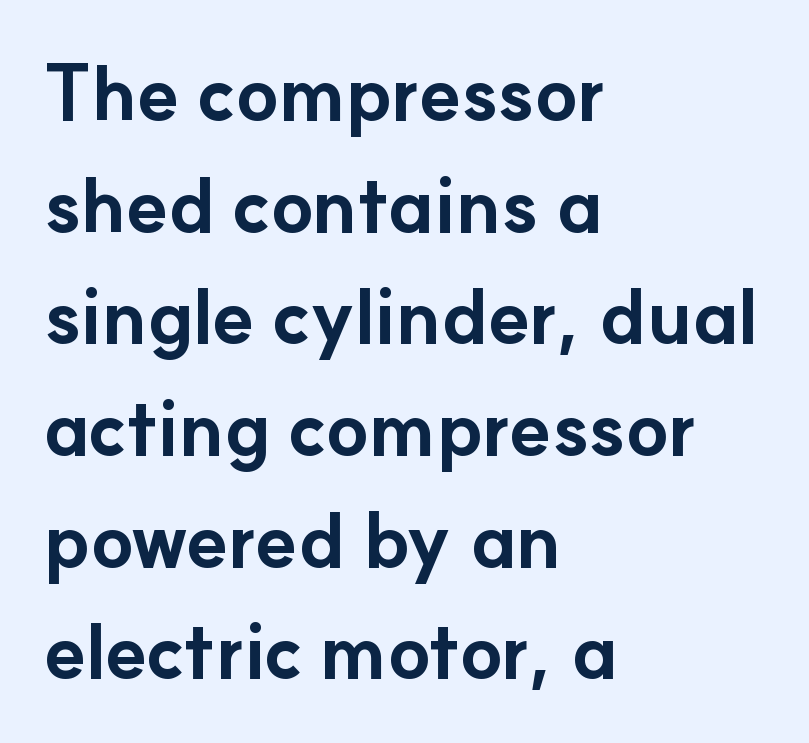
Q: Is the text bold? A: Yes.
Q: Is the text italic (slanted)? A: No, it is upright.
Q: Is the typeface a serif or a sans-serif typeface? A: Sans-serif.
Q: Is the text underlined? A: No.
Q: How is the paragraph aligned? A: Left-aligned.
Q: Is the spacing between letters normal or unusually wide? A: Normal.
Q: Is the spacing between lines tight, normal or loose? A: Normal.
Q: Width (condensed, normal, or wide)? A: Normal.
Q: Stroke contrast? A: Low.
Q: x-height? A: Small.
Q: Monospaced? A: No.
